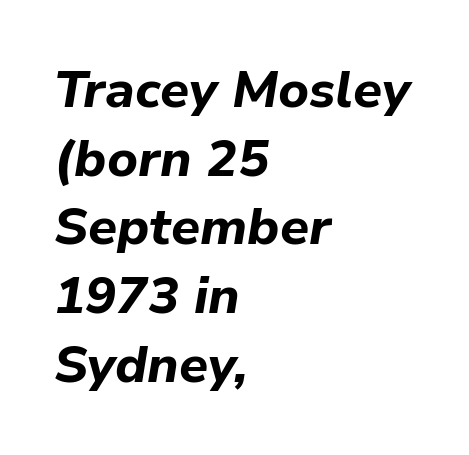
{"italic": "yes", "lean": "right", "slant_degrees": 9, "bold": "yes", "weight": "bold", "width": "normal", "stroke_contrast": "low", "x_height": "medium", "monospaced": "no", "underline": "no", "align": "left", "line_spacing": "normal", "line_spacing_ratio": 1.32, "letter_spacing": "normal", "letter_spacing_em": 0.0, "glyph_px": 52}
